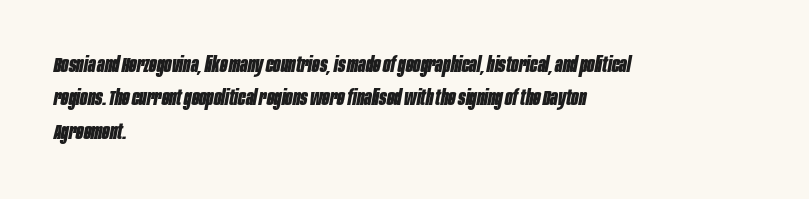
Q: Is the text bold? A: Yes.
Q: Is the text italic (slanted)? A: Yes, it leans right by about 10 degrees.
Q: Is the text underlined? A: No.
Q: How is the paragraph aligned? A: Left-aligned.
Q: Is the spacing between letters normal or unusually wide? A: Normal.
Q: Is the spacing between lines tight, normal or loose? A: Normal.
